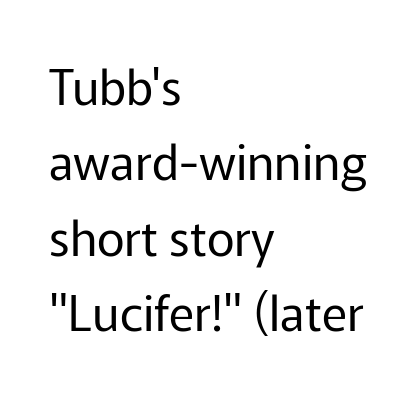
Q: Is the text bold? A: No.
Q: Is the text italic (slanted)? A: No, it is upright.
Q: Is the typeface a serif or a sans-serif typeface? A: Sans-serif.
Q: Is the text underlined? A: No.
Q: How is the paragraph aligned? A: Left-aligned.
Q: Is the spacing between letters normal or unusually wide? A: Normal.
Q: Is the spacing between lines tight, normal or loose? A: Normal.
Q: Width (condensed, normal, or wide)? A: Normal.
Q: Stroke contrast? A: Low.
Q: x-height? A: Medium.
Q: Monospaced? A: No.
